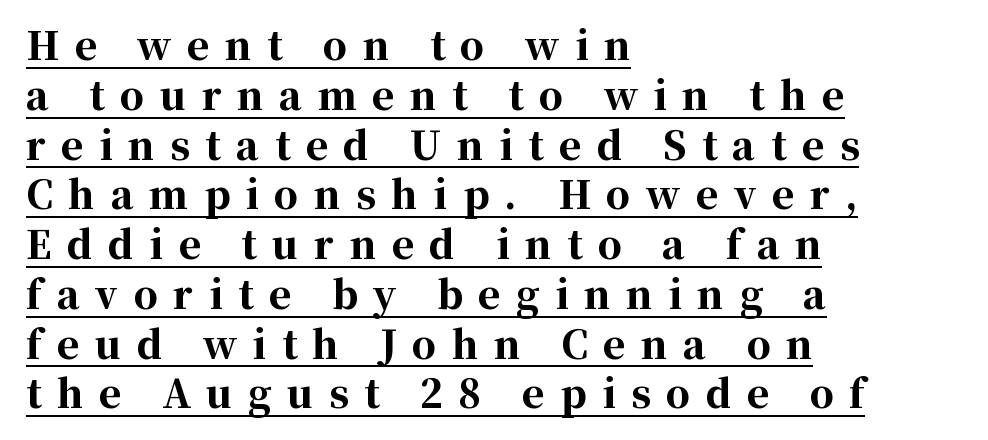
The image shows 38 px bold serif type, upright; set left-aligned, normal line spacing (1.31x), unusually wide letter spacing (+0.41 em), underlined; high stroke contrast and a medium x-height.
